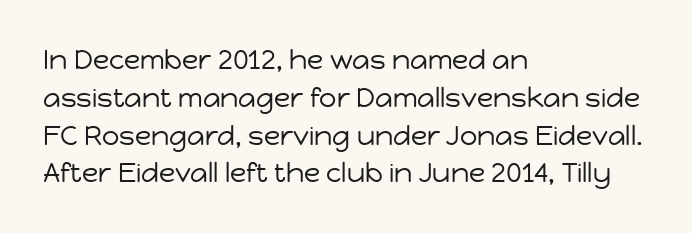
Q: Is the text bold? A: No.
Q: Is the text italic (slanted)? A: No, it is upright.
Q: Is the text underlined? A: No.
Q: How is the paragraph aligned? A: Left-aligned.
Q: Is the spacing between letters normal or unusually wide? A: Normal.
Q: Is the spacing between lines tight, normal or loose? A: Normal.
